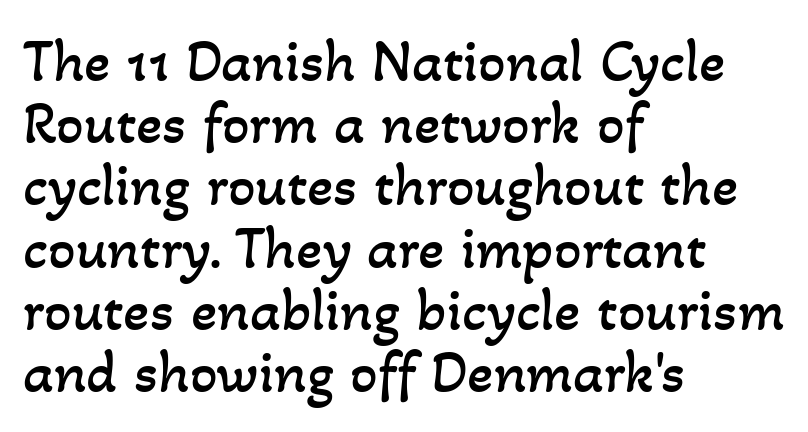
{"bold": "no", "weight": "regular", "width": "normal", "stroke_contrast": "low", "x_height": "small", "monospaced": "no", "underline": "no", "align": "left", "line_spacing": "tight", "line_spacing_ratio": 1.02, "letter_spacing": "normal", "letter_spacing_em": 0.0, "glyph_px": 61}
